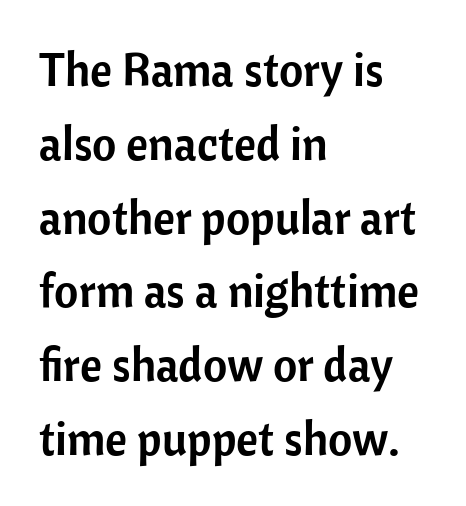
Q: Is the text italic (slanted)? A: No, it is upright.
Q: Is the typeface a serif or a sans-serif typeface? A: Sans-serif.
Q: Is the text underlined? A: No.
Q: How is the paragraph aligned? A: Left-aligned.
Q: Is the spacing between letters normal or unusually wide? A: Normal.
Q: Is the spacing between lines tight, normal or loose? A: Normal.
Q: Width (condensed, normal, or wide)? A: Normal.
Q: Stroke contrast? A: Low.
Q: x-height? A: Medium.
Q: Monospaced? A: No.
